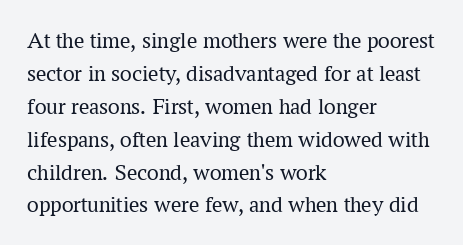
Q: Is the text bold? A: No.
Q: Is the text italic (slanted)? A: No, it is upright.
Q: Is the text underlined? A: No.
Q: How is the paragraph aligned? A: Left-aligned.
Q: Is the spacing between letters normal or unusually wide? A: Normal.
Q: Is the spacing between lines tight, normal or loose? A: Normal.
